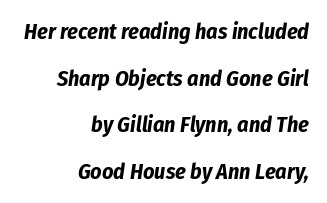
The image shows 22 px bold type, italic (leaning right); set right-aligned, loose line spacing (2.12x), normal letter spacing, not underlined.
